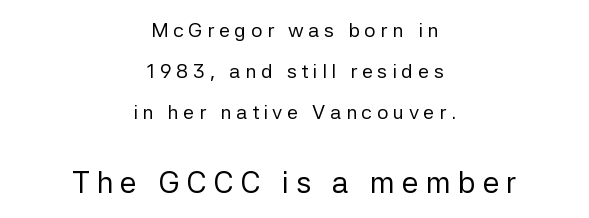
{"serif": "no", "italic": "no", "bold": "no", "weight": "regular", "width": "normal", "stroke_contrast": "low", "x_height": "medium", "monospaced": "no", "underline": "no", "align": "center", "line_spacing": "loose", "line_spacing_ratio": 2.05, "letter_spacing": "wide", "letter_spacing_em": 0.23, "larger_block": "second", "size_ratio": 1.5, "glyph_px": 30}
